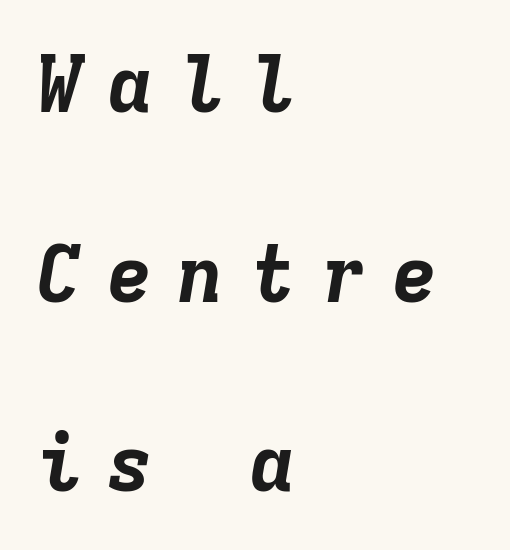
Is the type bold? Yes — the strokes are clearly thick and heavy. Interline gaps are noticeably wide in this sample. Is this a fixed-width face? Yes — each glyph sits in an identical cell. Where is the straight margin? On the left.
